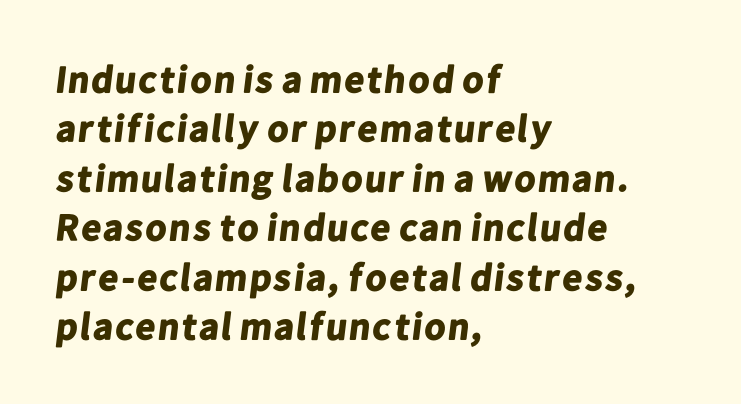
{"serif": "no", "bold": "yes", "weight": "bold", "width": "normal", "stroke_contrast": "low", "x_height": "medium", "monospaced": "no", "underline": "no", "align": "left", "line_spacing": "normal", "line_spacing_ratio": 1.3, "letter_spacing": "normal", "letter_spacing_em": 0.0, "glyph_px": 38}
